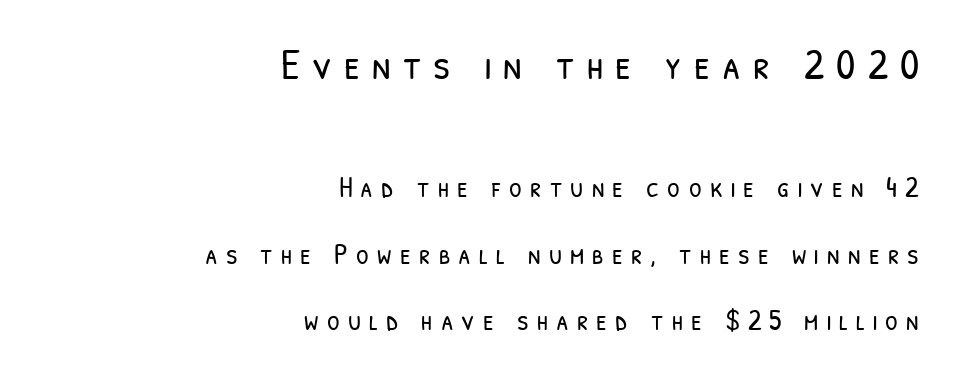
Q: Is the text bold? A: No.
Q: Is the typeface a serif or a sans-serif typeface? A: Sans-serif.
Q: Is the text underlined? A: No.
Q: How is the paragraph aligned? A: Right-aligned.
Q: Is the spacing between letters normal or unusually wide? A: Unusually wide.
Q: Is the spacing between lines tight, normal or loose? A: Loose.
Q: Which block of text is set in a larger size, the first (top) or the second (bottom)? A: The first (top) one.
Q: Width (condensed, normal, or wide)? A: Condensed.
Q: Stroke contrast? A: Low.
Q: x-height? A: Medium.
Q: Monospaced? A: No.
